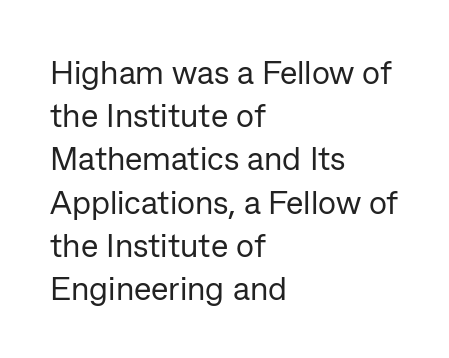
The letters sit at their default tracking, neither squeezed nor spread. Notice how the stems are strictly vertical — no italics here. The lines sit at an ordinary, default distance from one another. Is this a fixed-width face? No — the glyphs have proportional, varying widths.
